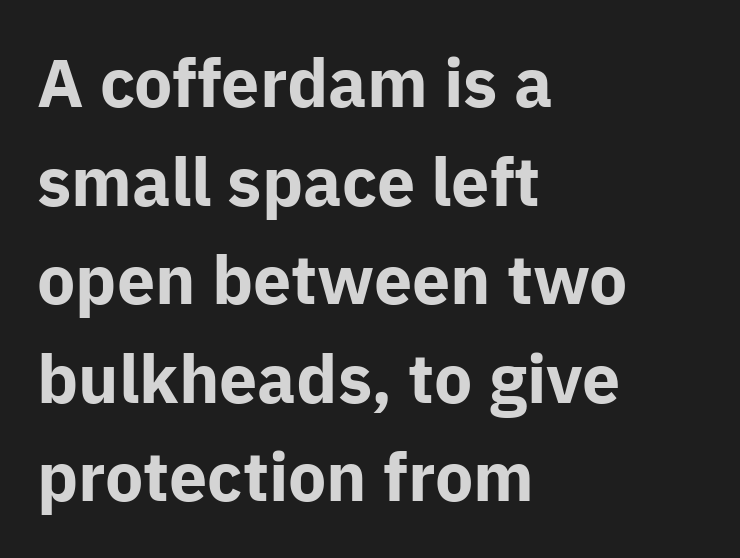
Q: Is the text bold? A: Yes.
Q: Is the text italic (slanted)? A: No, it is upright.
Q: Is the typeface a serif or a sans-serif typeface? A: Sans-serif.
Q: Is the text underlined? A: No.
Q: How is the paragraph aligned? A: Left-aligned.
Q: Is the spacing between letters normal or unusually wide? A: Normal.
Q: Is the spacing between lines tight, normal or loose? A: Normal.
Q: Width (condensed, normal, or wide)? A: Normal.
Q: Stroke contrast? A: Low.
Q: x-height? A: Medium.
Q: Monospaced? A: No.
